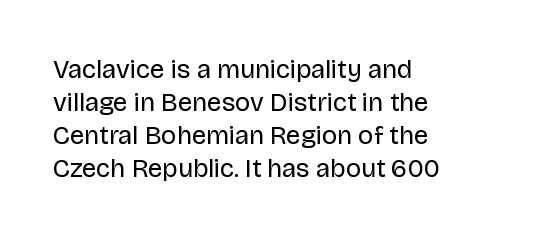
Q: Is the text bold? A: No.
Q: Is the text italic (slanted)? A: No, it is upright.
Q: Is the text underlined? A: No.
Q: How is the paragraph aligned? A: Left-aligned.
Q: Is the spacing between letters normal or unusually wide? A: Normal.
Q: Is the spacing between lines tight, normal or loose? A: Normal.
